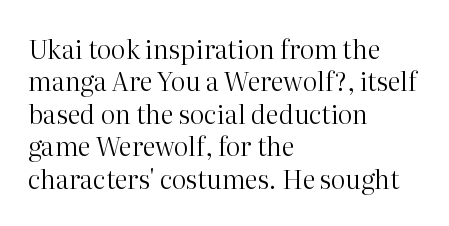
{"italic": "no", "bold": "no", "underline": "no", "align": "left", "line_spacing": "normal", "line_spacing_ratio": 1.25, "letter_spacing": "normal", "letter_spacing_em": 0.0, "glyph_px": 26}
